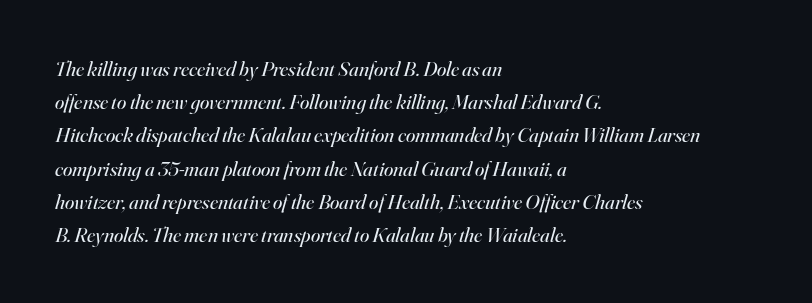
Slant detected: the letters are inclined. Horizontal alignment here is leftward, the default for most running prose. The string is rendered with underlining switched off. The rendering keeps characters at their native spacing. The typeface has the unassuming heft of standard copy or less. Leading: standard.
